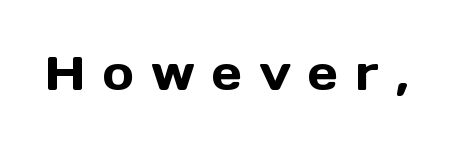
{"serif": "no", "italic": "no", "width": "normal", "x_height": "medium", "monospaced": "no", "underline": "no", "letter_spacing": "wide", "letter_spacing_em": 0.36, "glyph_px": 48}
